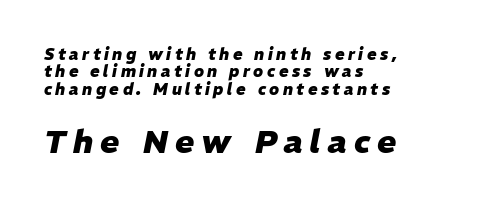
Horizontal alignment here is leftward, the default for most running prose. Stroke thickness is high; the sample reads as a true bold. Regarding leading, the lines here are crowded together. A clean baseline with only descenders dipping below it. Italic? Definitely — the glyphs are oblique. Compare the two chunks: the lower has the greater cap height.
